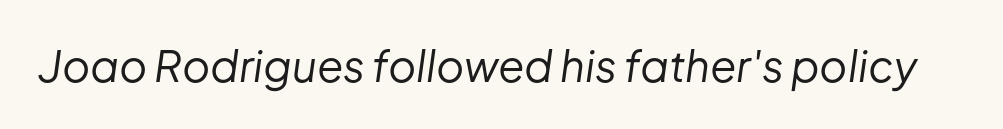
The image shows 43 px regular-weight type, italic (leaning right); set normal letter spacing, not underlined; low stroke contrast and a medium x-height.
